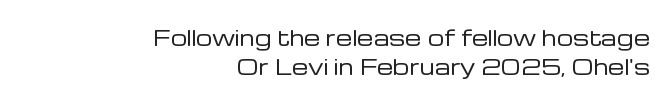
{"italic": "no", "bold": "no", "underline": "no", "align": "right", "line_spacing": "normal", "line_spacing_ratio": 1.39, "letter_spacing": "normal", "letter_spacing_em": 0.0, "glyph_px": 21}
